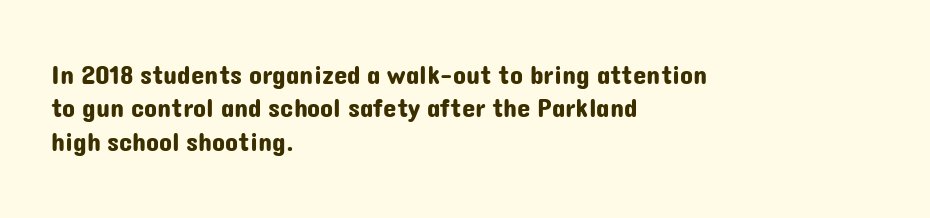
The specimen reads as upright at a glance. The words here are not underlined. Horizontal alignment here is leftward, the default for most running prose. The gaps between neighbouring characters are ordinary and unremarkable.
